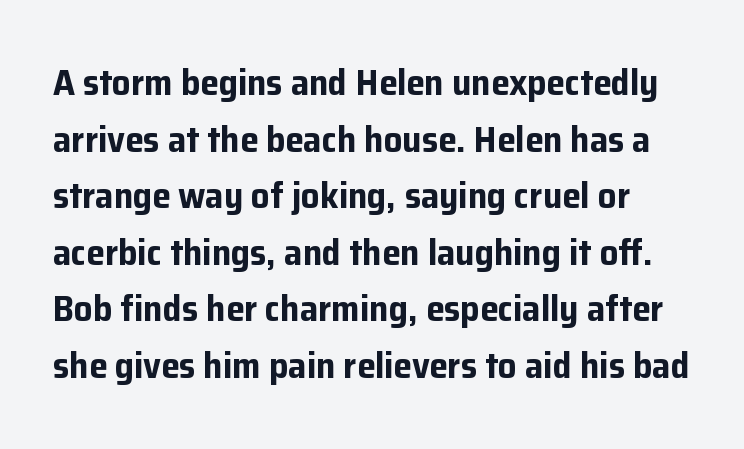
Does the lettering tilt? It doesn't — this is upright. The font family rendered here belongs to the sans-serif group. The block of text has a typical density, with ordinary space between rows. Here the designer chose a conventional face with non-uniform glyph widths. No extra tracking has been applied to these lines.
